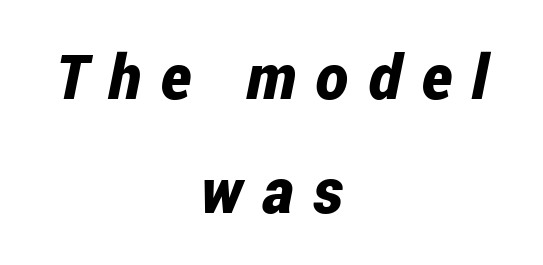
{"italic": "yes", "lean": "right", "slant_degrees": 12, "bold": "yes", "weight": "bold", "width": "condensed", "stroke_contrast": "low", "x_height": "medium", "monospaced": "no", "underline": "no", "align": "center", "line_spacing_ratio": 1.84, "letter_spacing": "wide", "letter_spacing_em": 0.32, "glyph_px": 62}
